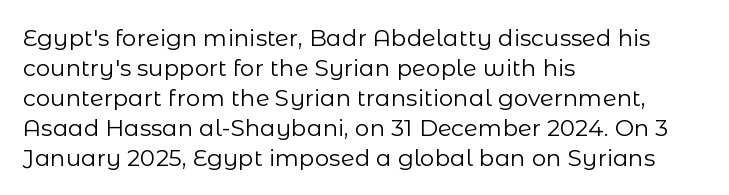
The lines are quadded left. The font sits on the lighter half of the weight spectrum, regular included. Tracking here is standard; glyphs follow each other at the usual distance. Italic? Not at all — the glyphs are vertical. Rule under the text: the space is simply empty.
